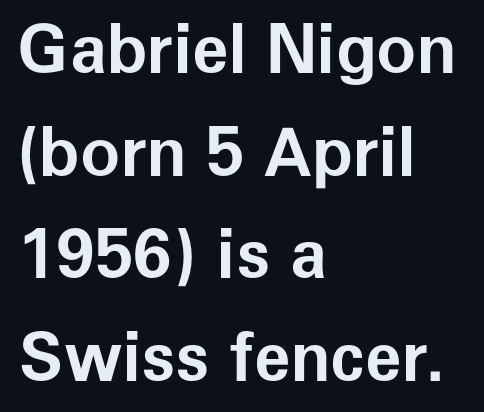
Q: Is the text bold? A: Yes.
Q: Is the text italic (slanted)? A: No, it is upright.
Q: Is the typeface a serif or a sans-serif typeface? A: Sans-serif.
Q: Is the text underlined? A: No.
Q: How is the paragraph aligned? A: Left-aligned.
Q: Is the spacing between letters normal or unusually wide? A: Normal.
Q: Is the spacing between lines tight, normal or loose? A: Normal.
Q: Width (condensed, normal, or wide)? A: Normal.
Q: Stroke contrast? A: Low.
Q: x-height? A: Medium.
Q: Monospaced? A: No.
